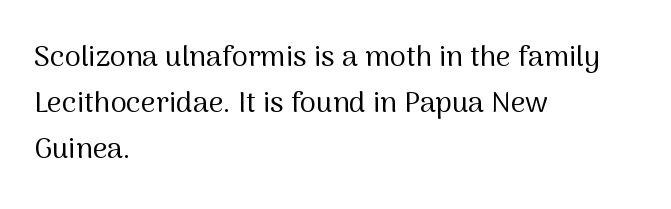
Rule under the text: the space is simply empty. These lines are set flush left with a ragged right edge. The face used here is proportionally spaced, like ordinary book or web type. The lines sit at an ordinary, default distance from one another. How are the letters spaced? Ordinarily, with no added tracking. Look at the bottom of the vertical strokes: they stop flat, with no serifs.
